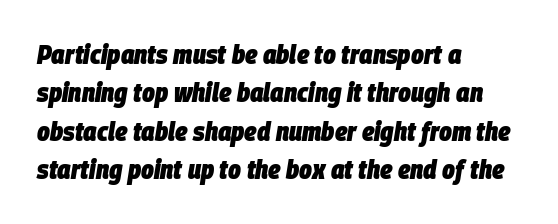
The image shows 27 px bold type, italic (leaning right); set left-aligned, normal line spacing (1.42x), normal letter spacing, not underlined.
